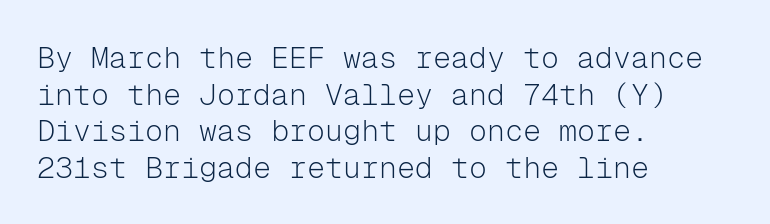
The axis of the letterforms is exactly vertical. Glyph-to-glyph distance matches everyday printed text. The face used here is monospaced, like something from a code editor. Each line starts at the same left margin while the right side varies. This rendering employs a face without finishing strokes, i.e., a sans-serif. The string is rendered with underlining switched off.
